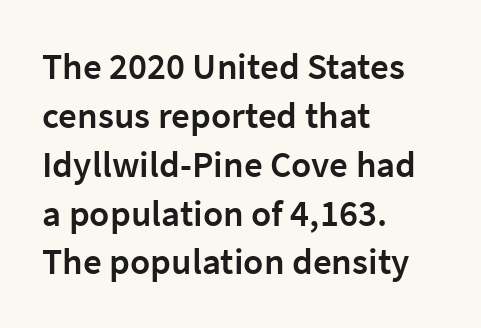
This is roman type, the default non-slanted kind. Horizontal bands of white between lines are of average thickness. What kind of face is this? One without serifs — a sans. Is the type bold? Partly — it's a semibold, heavier than regular but not fully bold.
